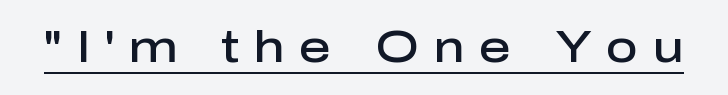
{"serif": "no", "italic": "no", "bold": "semi", "weight": "semibold", "width": "normal", "stroke_contrast": "low", "x_height": "medium", "monospaced": "no", "underline": "yes", "letter_spacing": "wide", "letter_spacing_em": 0.33, "glyph_px": 44}
